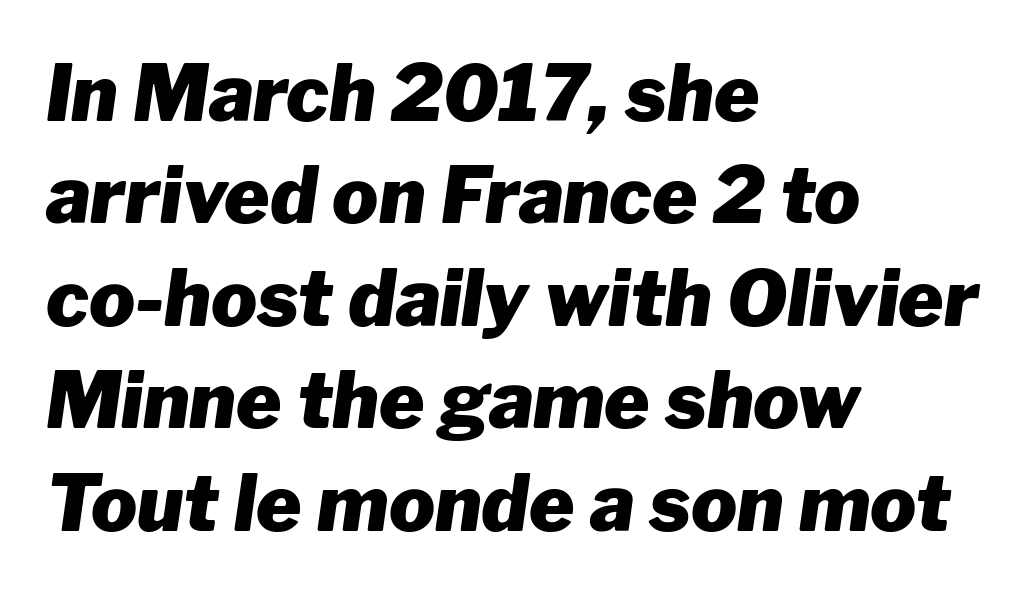
{"italic": "yes", "lean": "right", "slant_degrees": 8, "bold": "yes", "weight": "heavy", "width": "normal", "stroke_contrast": "low", "x_height": "medium", "monospaced": "no", "underline": "no", "align": "left", "line_spacing": "normal", "line_spacing_ratio": 1.33, "letter_spacing": "normal", "letter_spacing_em": 0.0, "glyph_px": 77}
